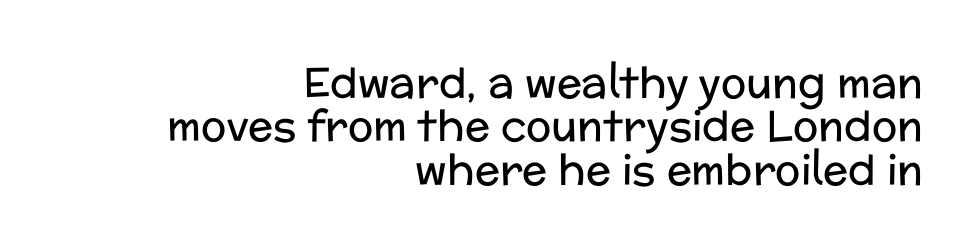
The image shows 42 px regular-weight sans-serif type, upright; set right-aligned, tight line spacing (1.03x), normal letter spacing, not underlined; low stroke contrast and a medium x-height.
